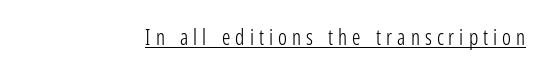
The image shows 21 px text type, upright; set unusually wide letter spacing (+0.24 em), underlined.
